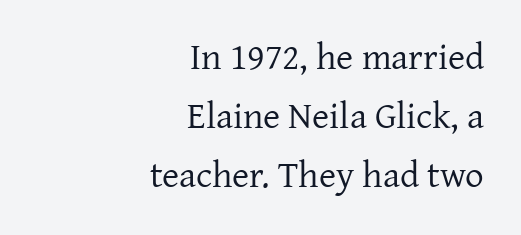
The image shows 37 px regular-weight serif type, upright; set right-aligned, normal line spacing (1.59x), normal letter spacing, not underlined; low stroke contrast and a medium x-height.
